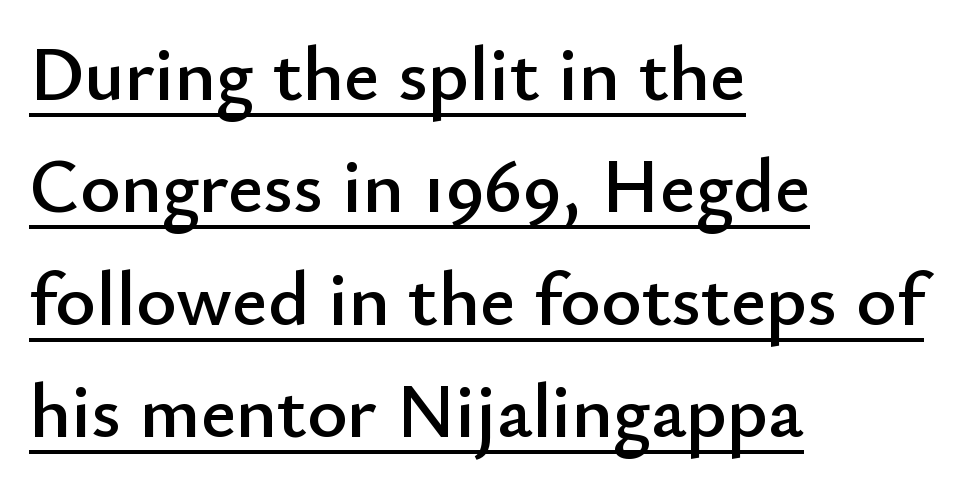
Q: Is the text italic (slanted)? A: No, it is upright.
Q: Is the typeface a serif or a sans-serif typeface? A: Sans-serif.
Q: Is the text underlined? A: Yes.
Q: How is the paragraph aligned? A: Left-aligned.
Q: Is the spacing between letters normal or unusually wide? A: Normal.
Q: Is the spacing between lines tight, normal or loose? A: Normal.
Q: Width (condensed, normal, or wide)? A: Normal.
Q: Stroke contrast? A: Low.
Q: x-height? A: Small.
Q: Monospaced? A: No.
